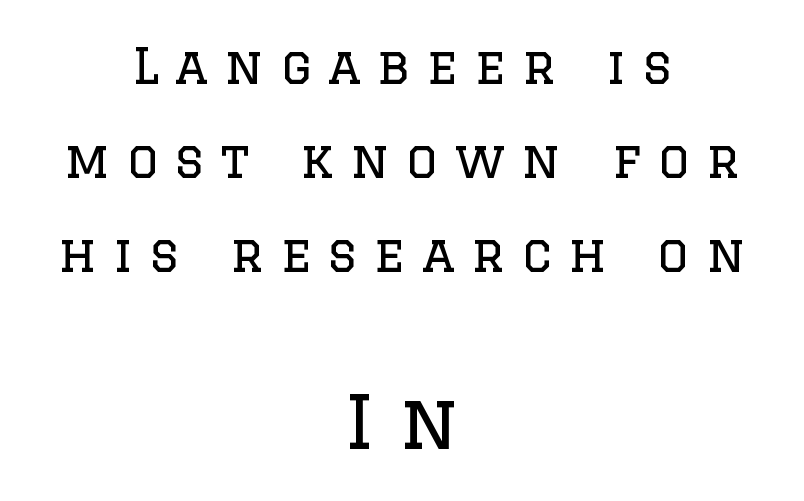
Q: Is the text bold? A: No.
Q: Is the text italic (slanted)? A: No, it is upright.
Q: Is the typeface a serif or a sans-serif typeface? A: Serif.
Q: Is the text underlined? A: No.
Q: How is the paragraph aligned? A: Centered.
Q: Is the spacing between letters normal or unusually wide? A: Unusually wide.
Q: Is the spacing between lines tight, normal or loose? A: Loose.
Q: Which block of text is set in a larger size, the first (top) or the second (bottom)? A: The second (bottom) one.
Q: Width (condensed, normal, or wide)? A: Normal.
Q: Stroke contrast? A: Low.
Q: x-height? A: Large.
Q: Monospaced? A: No.
